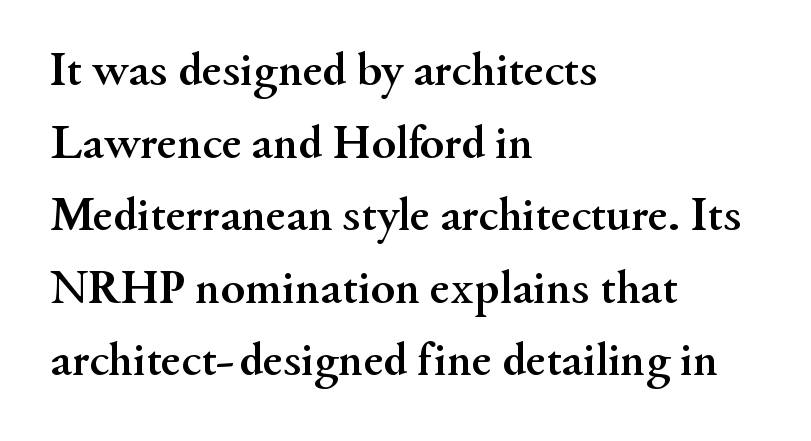
The image shows 49 px semibold serif type, upright; set left-aligned, normal line spacing (1.48x), normal letter spacing, not underlined; medium stroke contrast and a small x-height.
